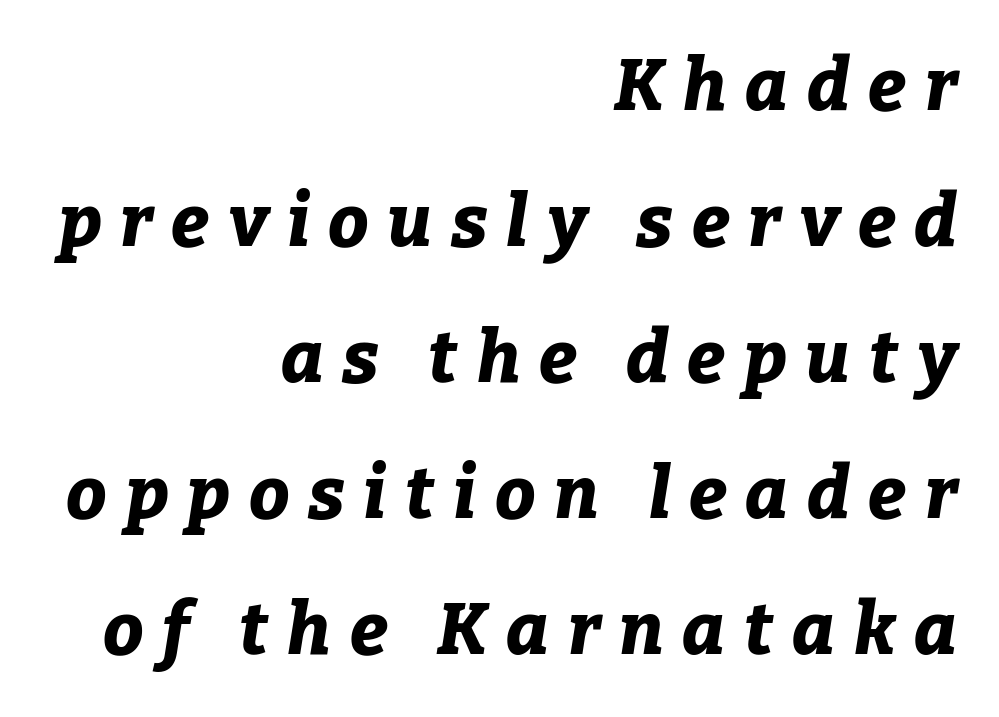
Q: Is the text bold? A: Yes.
Q: Is the text italic (slanted)? A: Yes, it leans right by about 9 degrees.
Q: Is the text underlined? A: No.
Q: How is the paragraph aligned? A: Right-aligned.
Q: Is the spacing between letters normal or unusually wide? A: Unusually wide.
Q: Width (condensed, normal, or wide)? A: Normal.
Q: Stroke contrast? A: Low.
Q: x-height? A: Medium.
Q: Monospaced? A: No.
